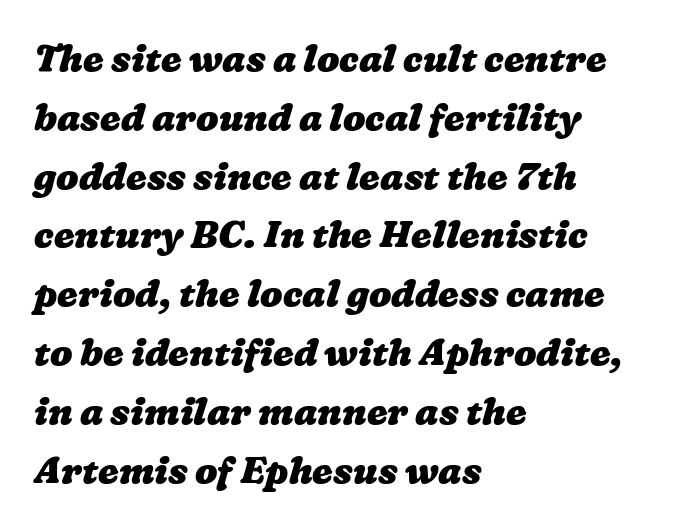
The strokes are fattened all the way to bold. Leading matches the norm, producing a regular column. Varying glyph widths throughout — classic text-font behaviour. Words appear dense and cohesive because spacing is normal.
